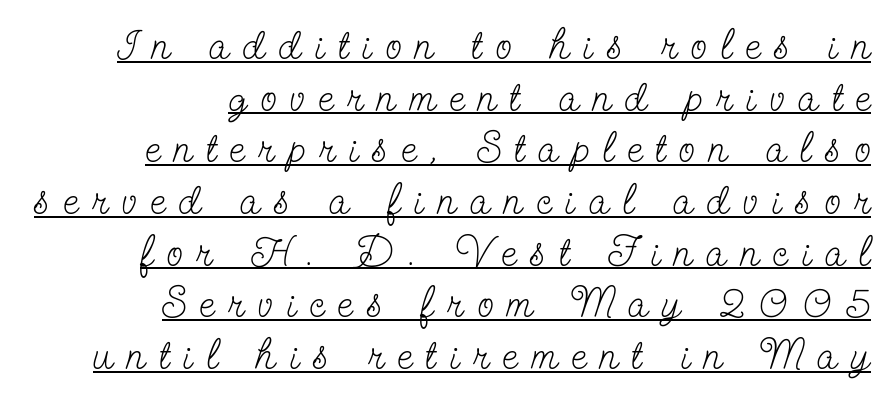
Q: Is the text bold? A: No.
Q: Is the text italic (slanted)? A: Yes.
Q: Is the typeface a serif or a sans-serif typeface? A: Serif.
Q: Is the text underlined? A: Yes.
Q: How is the paragraph aligned? A: Right-aligned.
Q: Is the spacing between letters normal or unusually wide? A: Unusually wide.
Q: Width (condensed, normal, or wide)? A: Condensed.
Q: Stroke contrast? A: Low.
Q: x-height? A: Small.
Q: Monospaced? A: No.
